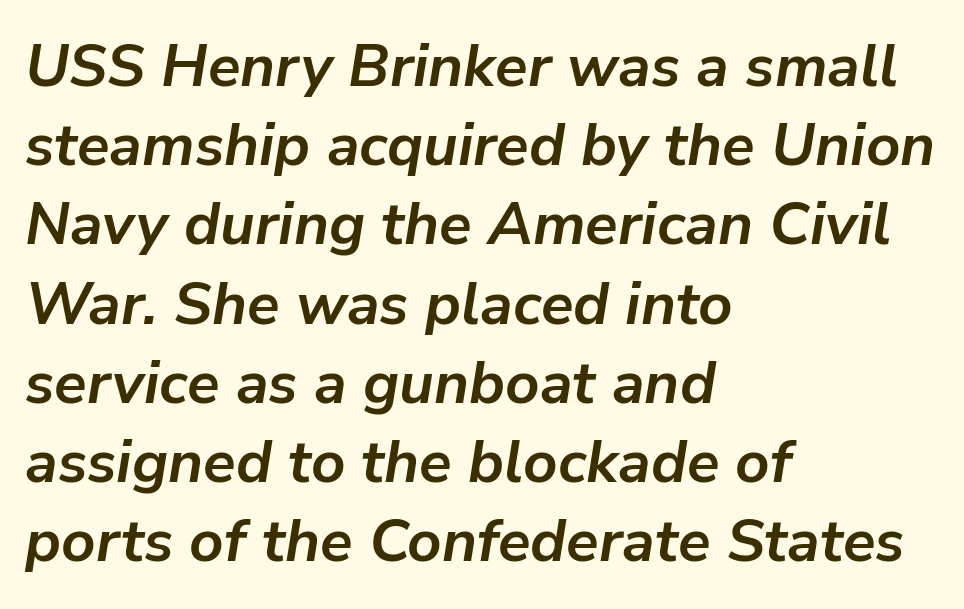
Does the weight exceed regular? Yes, all the way to bold. You can tell it's italic because the verticals aren't actually vertical. Tracking here is standard; glyphs follow each other at the usual distance. Layout note: lines flush left.
